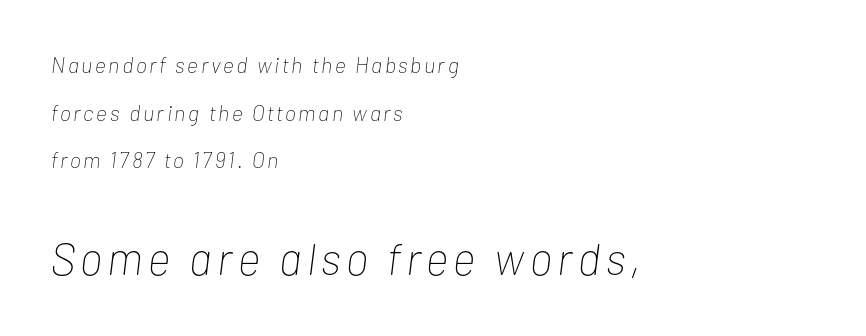
{"italic": "yes", "lean": "right", "slant_degrees": 7, "bold": "no", "weight": "thin", "width": "condensed", "stroke_contrast": "low", "x_height": "medium", "monospaced": "no", "underline": "no", "align": "left", "line_spacing": "loose", "line_spacing_ratio": 2.17, "larger_block": "second", "size_ratio": 2.05, "glyph_px": 45}
